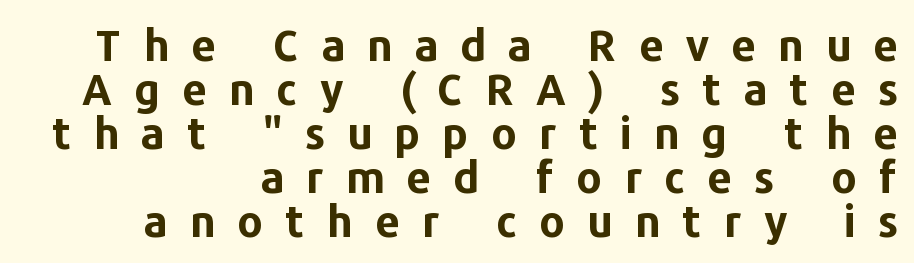
The space beneath each line is pristine and unruled. The lettering holds an erect, upright posture throughout. This block would grow much taller if given ordinary leading; it's compressed now. Short and long lines alike share a common ending point at right. Type style note: lacks serifs.
